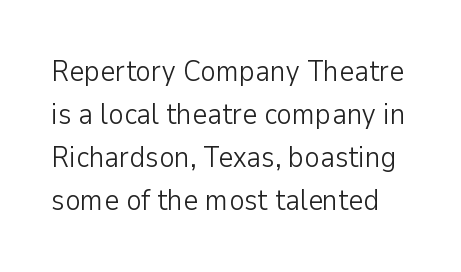
{"serif": "no", "italic": "no", "bold": "no", "weight": "light", "width": "normal", "stroke_contrast": "low", "x_height": "medium", "monospaced": "no", "underline": "no", "line_spacing": "normal", "line_spacing_ratio": 1.48, "letter_spacing": "normal", "letter_spacing_em": 0.0, "glyph_px": 29}
